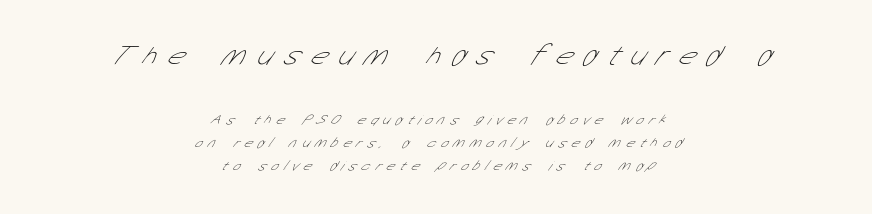
{"serif": "no", "bold": "no", "weight": "thin", "width": "condensed", "stroke_contrast": "low", "x_height": "medium", "monospaced": "no", "underline": "no", "align": "center", "line_spacing": "normal", "line_spacing_ratio": 1.64, "letter_spacing": "wide", "letter_spacing_em": 0.41, "larger_block": "first", "size_ratio": 2.07, "glyph_px": 29}
